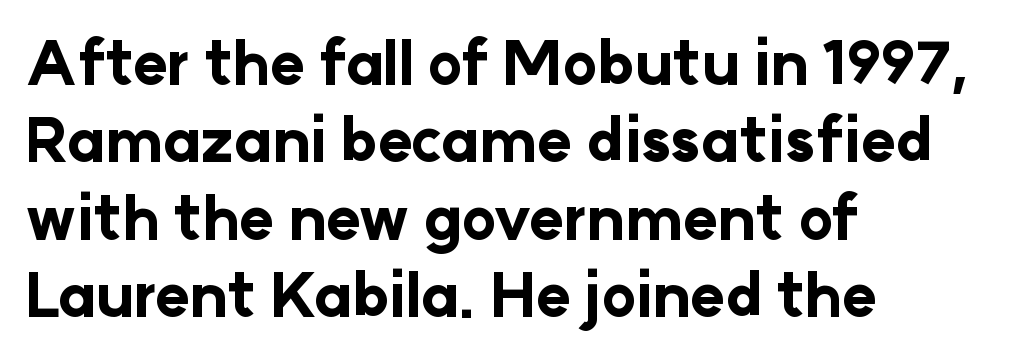
The image shows 59 px bold sans-serif type, upright; set left-aligned, normal line spacing (1.31x), normal letter spacing, not underlined; low stroke contrast and a medium x-height.
